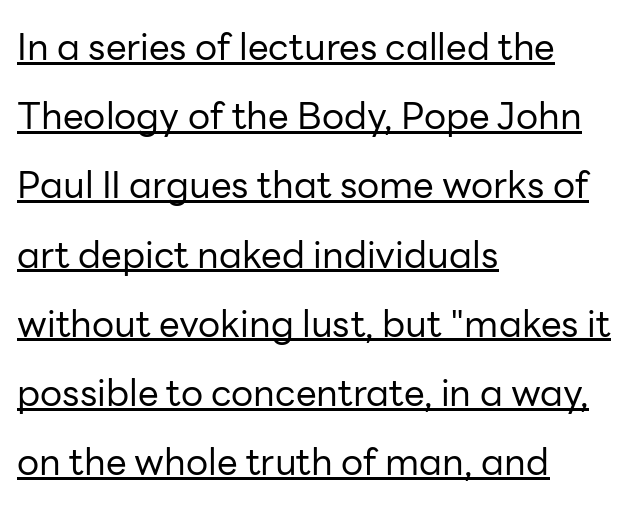
These lines are composed in type without serifs. Bold? No — there's no thickening of the strokes. Horizontal alignment here is leftward, the default for most running prose. Between one letter and the next there's only the usual sliver of space. Unlike italic type, these characters show no tilt at all. Underline: present.
